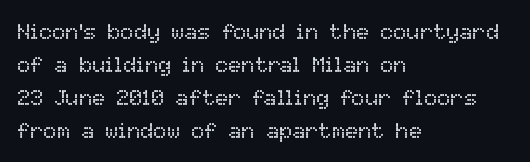
Q: Is the text bold? A: No.
Q: Is the text italic (slanted)? A: No, it is upright.
Q: Is the text underlined? A: No.
Q: How is the paragraph aligned? A: Left-aligned.
Q: Is the spacing between letters normal or unusually wide? A: Normal.
Q: Is the spacing between lines tight, normal or loose? A: Normal.
